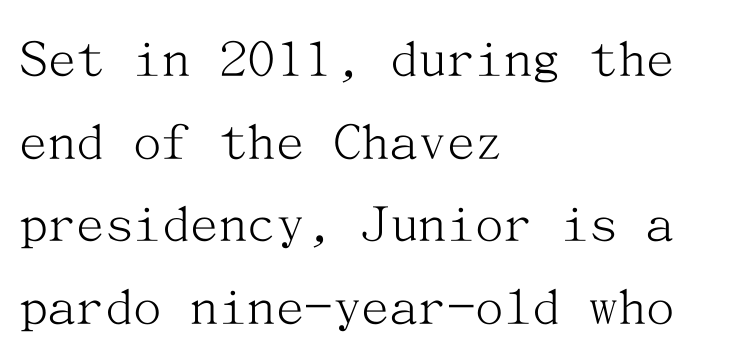
The image shows 57 px light serif type, upright; set left-aligned, normal line spacing (1.45x), normal letter spacing, not underlined; medium stroke contrast and a medium x-height.
